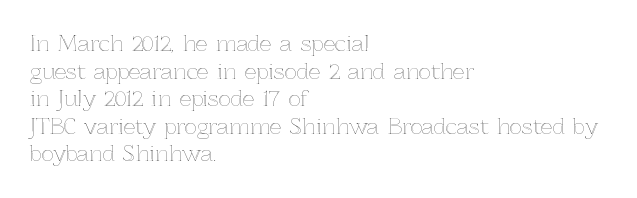
The image shows 21 px text type, upright; set left-aligned, normal line spacing (1.31x), normal letter spacing, not underlined.
